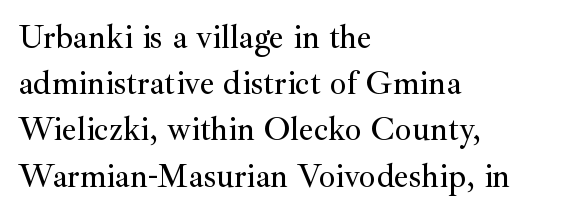
The image shows 33 px serif type, upright; set left-aligned, normal line spacing (1.4x), normal letter spacing, not underlined; medium stroke contrast and a small x-height.
